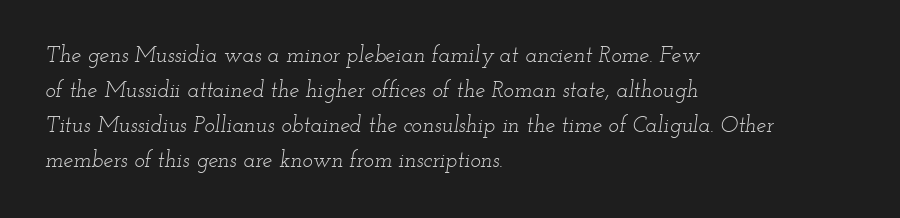
Q: Is the text bold? A: No.
Q: Is the text italic (slanted)? A: Yes, it leans right by about 12 degrees.
Q: Is the text underlined? A: No.
Q: How is the paragraph aligned? A: Left-aligned.
Q: Is the spacing between letters normal or unusually wide? A: Normal.
Q: Is the spacing between lines tight, normal or loose? A: Normal.
